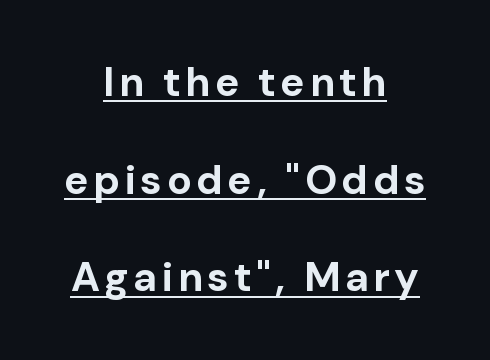
Q: Is the text bold? A: Yes.
Q: Is the text italic (slanted)? A: No, it is upright.
Q: Is the typeface a serif or a sans-serif typeface? A: Sans-serif.
Q: Is the text underlined? A: Yes.
Q: How is the paragraph aligned? A: Centered.
Q: Is the spacing between lines tight, normal or loose? A: Loose.
Q: Width (condensed, normal, or wide)? A: Normal.
Q: Stroke contrast? A: Low.
Q: x-height? A: Medium.
Q: Monospaced? A: No.
